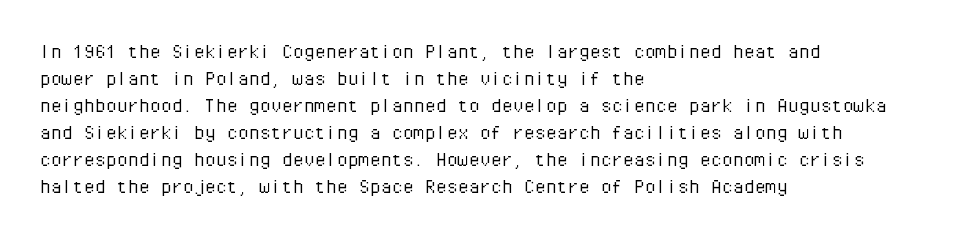
Q: Is the text bold? A: No.
Q: Is the text italic (slanted)? A: No, it is upright.
Q: Is the text underlined? A: No.
Q: How is the paragraph aligned? A: Left-aligned.
Q: Is the spacing between letters normal or unusually wide? A: Normal.
